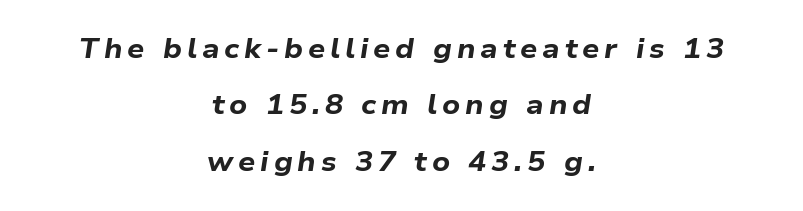
{"italic": "yes", "lean": "right", "slant_degrees": 9, "bold": "yes", "underline": "no", "align": "center", "line_spacing": "loose", "line_spacing_ratio": 2.09, "glyph_px": 27}
